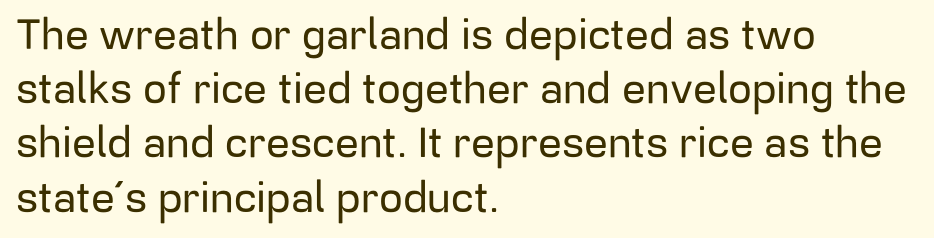
{"serif": "no", "italic": "no", "width": "normal", "stroke_contrast": "low", "x_height": "medium", "monospaced": "no", "underline": "no", "align": "left", "line_spacing": "normal", "line_spacing_ratio": 1.29, "letter_spacing": "normal", "letter_spacing_em": 0.0, "glyph_px": 42}
